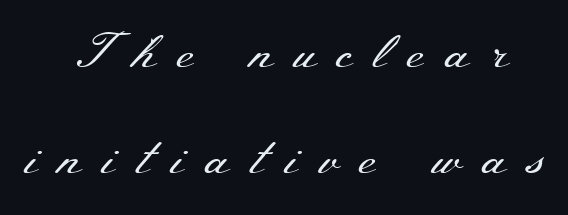
The image shows 49 px regular-weight, wide serif type; set loose line spacing (2.16x), unusually wide letter spacing (+0.42 em), not underlined; medium stroke contrast and a small x-height.
